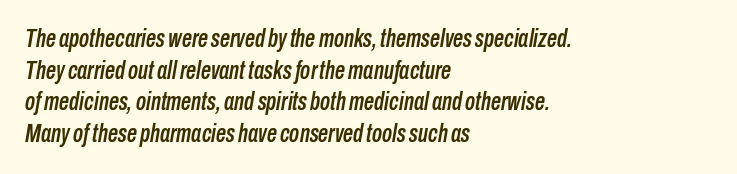
The paragraph has a hard left edge and a soft right edge. Italic? Definitely — the glyphs are oblique. Bare-footed words on every line. Vertical spacing — default. The type is set solid horizontally, with unmodified tracking.
